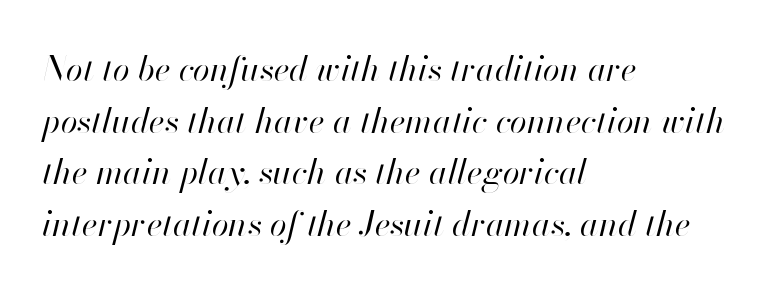
The image shows 34 px regular-weight type, italic (leaning right); set left-aligned, normal line spacing (1.52x), normal letter spacing, not underlined; high stroke contrast and a small x-height.
